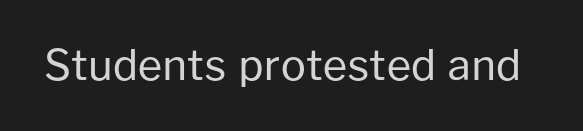
{"serif": "no", "italic": "no", "bold": "no", "weight": "regular", "width": "normal", "stroke_contrast": "low", "x_height": "medium", "monospaced": "no", "underline": "no", "letter_spacing": "normal", "letter_spacing_em": 0.0, "glyph_px": 42}
